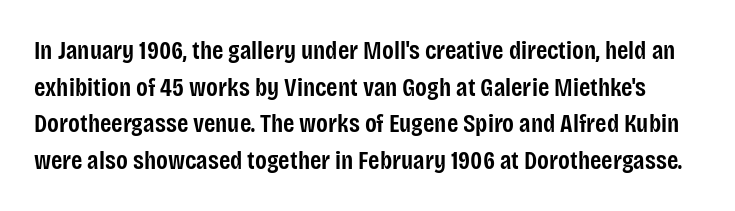
Q: Is the text bold? A: Semi-bold.
Q: Is the text italic (slanted)? A: No, it is upright.
Q: Is the text underlined? A: No.
Q: Is the spacing between letters normal or unusually wide? A: Normal.
Q: Is the spacing between lines tight, normal or loose? A: Normal.
